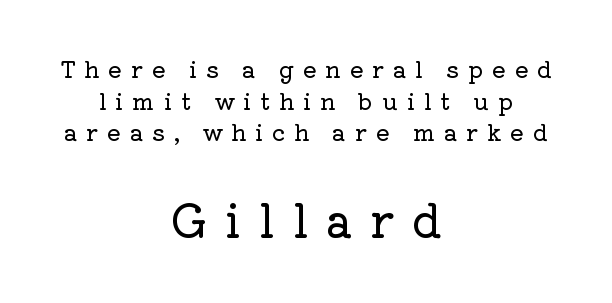
Check under the words: just untouched page. Little horizontal feet cap the strokes, marking this as serif type. Size hierarchy here favors the trailing block over the leading one. Looks like regular typesetting: each glyph gets only the width it needs.
